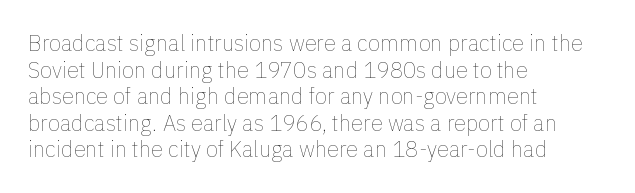
The face used here is rendered with its standard letterfit. The rag falls on the right side of this text block. The typeface has the unassuming heft of standard copy or less. Italic: no, the glyphs are upright roman.
